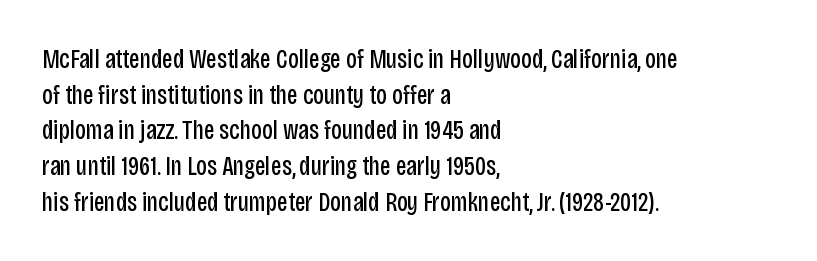
Notice how descenders clear the ascenders below comfortably — that's standard leading. Rule under the text: the space is simply empty. This rendering uses left alignment, leaving the right contour irregular. The type sits square on the baseline with zero lean. The font sits on the lighter half of the weight spectrum, regular included. The gaps between neighbouring characters are ordinary and unremarkable.
